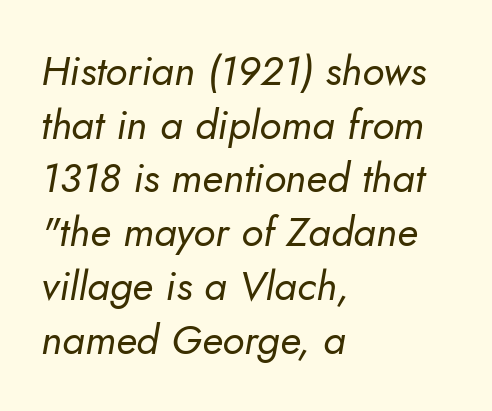
Q: Is the text bold? A: No.
Q: Is the text italic (slanted)? A: Yes, it leans right by about 10 degrees.
Q: Is the text underlined? A: No.
Q: How is the paragraph aligned? A: Left-aligned.
Q: Is the spacing between letters normal or unusually wide? A: Normal.
Q: Is the spacing between lines tight, normal or loose? A: Normal.
Q: Width (condensed, normal, or wide)? A: Normal.
Q: Stroke contrast? A: Low.
Q: x-height? A: Small.
Q: Monospaced? A: No.
